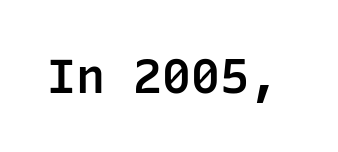
Q: Is the text bold? A: Semi-bold.
Q: Is the text italic (slanted)? A: No, it is upright.
Q: Is the typeface a serif or a sans-serif typeface? A: Sans-serif.
Q: Is the text underlined? A: No.
Q: Is the spacing between letters normal or unusually wide? A: Normal.
Q: Width (condensed, normal, or wide)? A: Normal.
Q: Stroke contrast? A: Low.
Q: x-height? A: Medium.
Q: Monospaced? A: Yes.
